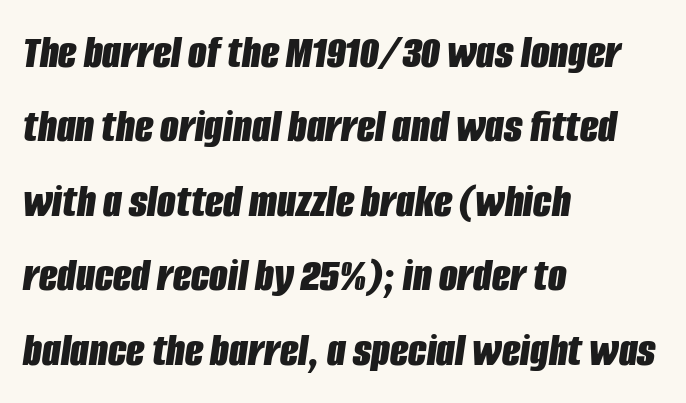
The image shows 48 px bold, condensed type, italic (leaning right); set left-aligned, normal line spacing (1.55x), normal letter spacing, not underlined; low stroke contrast and a large x-height.
